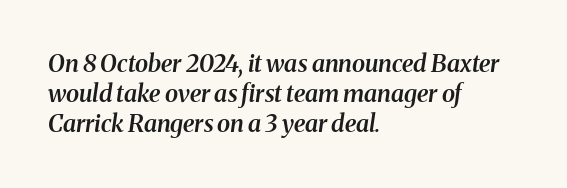
{"italic": "yes", "lean": "right", "slant_degrees": 8, "bold": "semi", "underline": "no", "align": "left", "line_spacing": "normal", "line_spacing_ratio": 1.26, "letter_spacing": "normal", "letter_spacing_em": 0.0, "glyph_px": 24}
